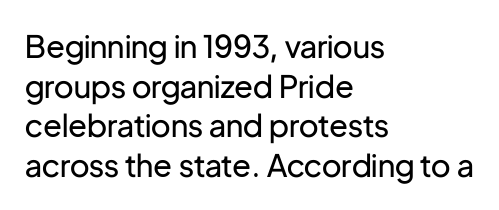
The image shows 31 px regular-weight sans-serif type, upright; set left-aligned, normal line spacing (1.28x), normal letter spacing, not underlined; low stroke contrast and a medium x-height.
